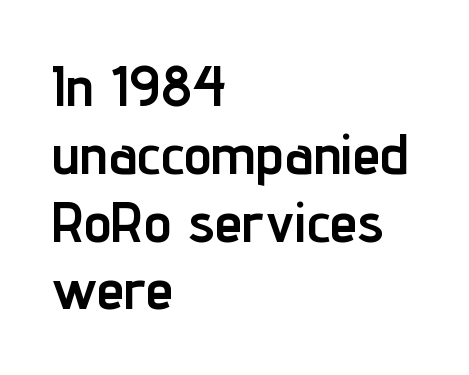
On the weight axis this lands at bold, roughly 700. If you drew a line through each stem, it would be perfectly vertical. Any mark beneath the type? The region is blank. Does extra space separate the letters? No, they use regular spacing. Short and long lines alike share a common starting point at left.
